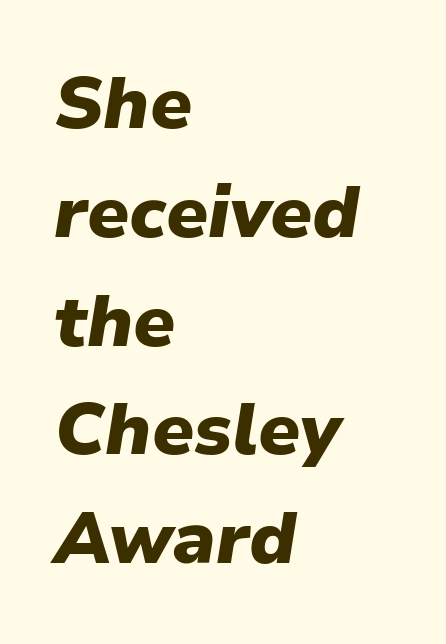
{"italic": "yes", "lean": "right", "slant_degrees": 9, "bold": "yes", "weight": "heavy", "width": "normal", "stroke_contrast": "low", "x_height": "medium", "monospaced": "no", "underline": "no", "align": "left", "line_spacing": "normal", "line_spacing_ratio": 1.49, "letter_spacing": "normal", "letter_spacing_em": 0.0, "glyph_px": 73}
